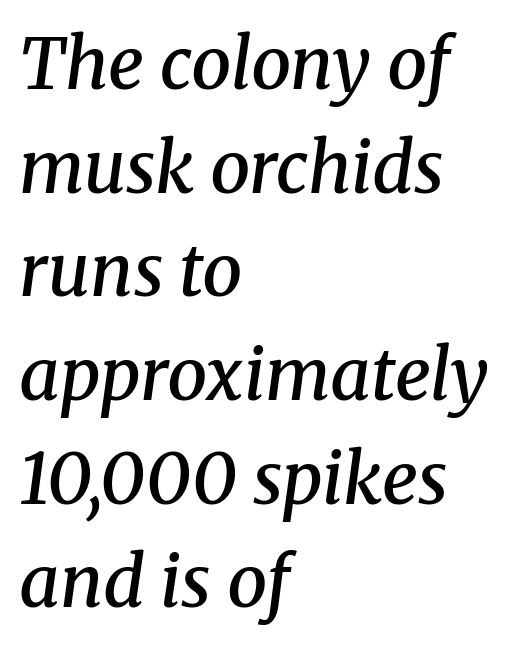
Casual observation: everything's shoved over to the left. Here the designer chose a conventional face with non-uniform glyph widths. You can tell it's italic because the verticals aren't actually vertical. A semibold gives these letters moderate extra thickness, short of bold. The letters sit at their default tracking, neither squeezed nor spread. The letters carry serifs — small finishing strokes at the ends of their stems.
